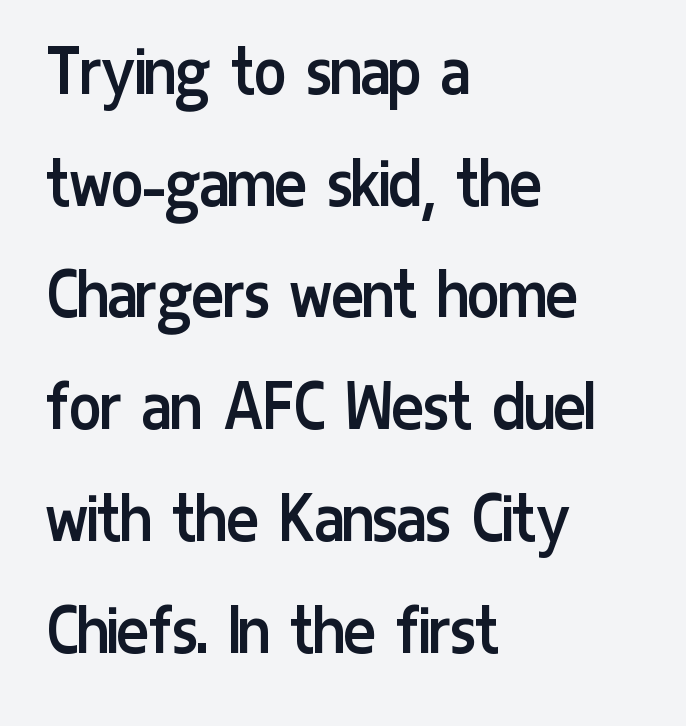
Rendered with straight, roman letterforms. Regarding leading, the lines here are spaced in the standard way. The foot of each line stays bare and open. Nope, no serifs anywhere on these letters. Proportional: the letters do not fall into vertical columns. The face used here is rendered with its standard letterfit.
